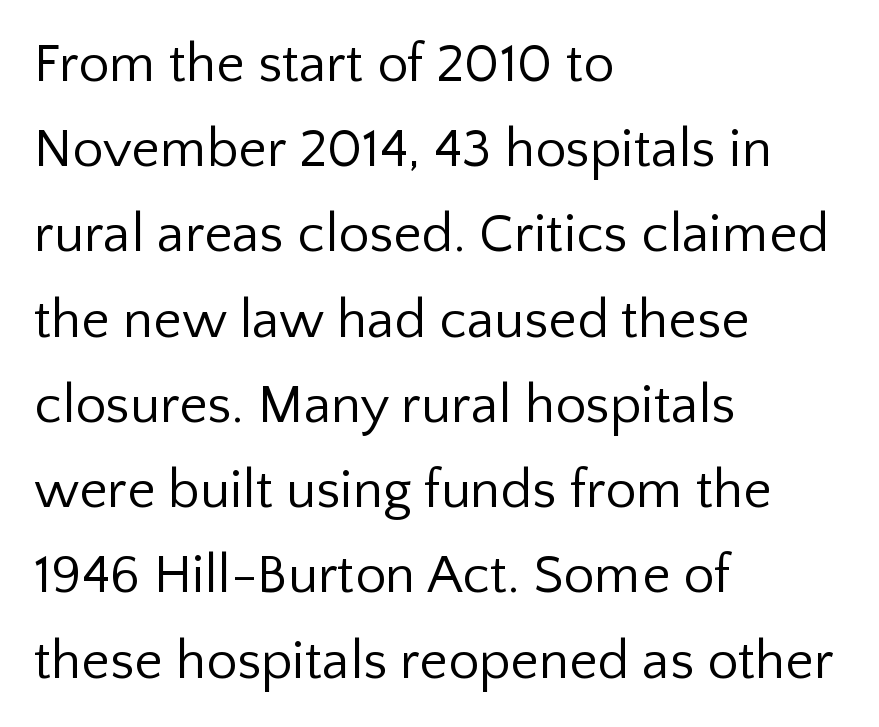
Horizontal alignment here is leftward, the default for most running prose. Students, observe: this is what conventionally led text looks like. The rendering shows plain stroke endings on the letterforms — a sans-serif design. Stem width sits at or under what a default text font uses. Every character sits straight up, as roman type does. The rendering uses natural spacing where letterforms have individual widths.
